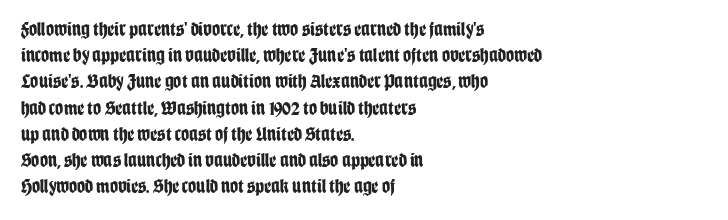
Leftover space on each line is placed entirely after the last word. Honestly, the row spacing looks completely unremarkable. This sample uses an upright cut, with every glyph sitting square on the baseline. A typesetter would call this zero additional tracking. Check the space under the baseline: it is left empty.
